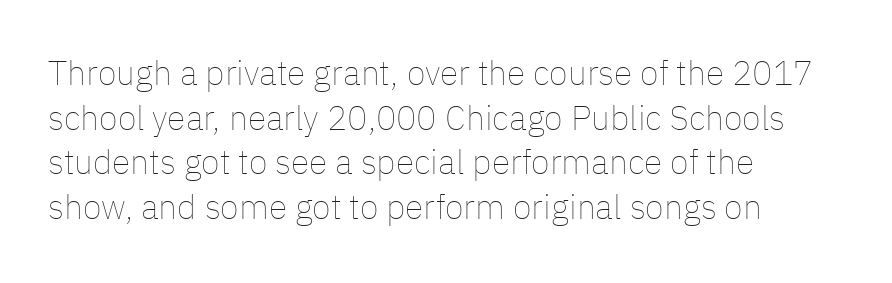
This sample uses plain, unmodified letter spacing. The strip under each line holds only bare page. Vertical spacing — default. The lettering holds an erect, upright posture throughout. The letterforms sit at book weight or below. These lines are rendered in a variable-pitch font.
